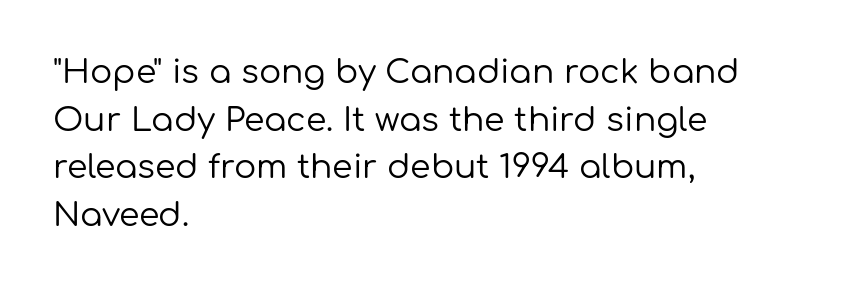
The image shows 33 px regular-weight sans-serif type, upright; set left-aligned, normal line spacing (1.44x), normal letter spacing, not underlined; low stroke contrast and a medium x-height.
